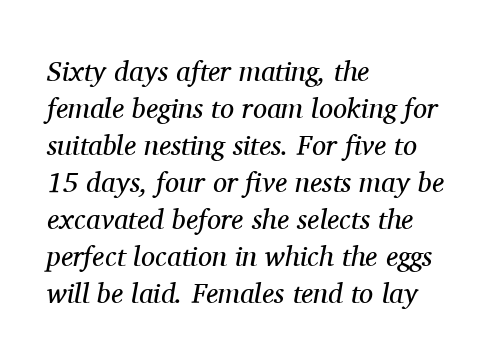
{"serif": "yes", "italic": "yes", "lean": "right", "slant_degrees": 11, "bold": "no", "weight": "regular", "width": "normal", "stroke_contrast": "medium", "x_height": "medium", "monospaced": "no", "underline": "no", "align": "left", "line_spacing": "normal", "line_spacing_ratio": 1.32, "letter_spacing": "normal", "letter_spacing_em": 0.0, "glyph_px": 28}
